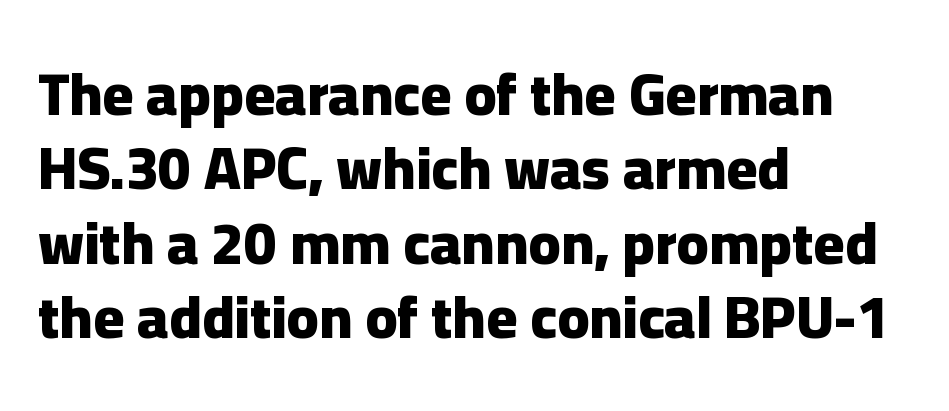
Q: Is the text bold? A: Yes.
Q: Is the text italic (slanted)? A: No, it is upright.
Q: Is the typeface a serif or a sans-serif typeface? A: Sans-serif.
Q: Is the text underlined? A: No.
Q: How is the paragraph aligned? A: Left-aligned.
Q: Is the spacing between letters normal or unusually wide? A: Normal.
Q: Is the spacing between lines tight, normal or loose? A: Normal.
Q: Width (condensed, normal, or wide)? A: Normal.
Q: Stroke contrast? A: Low.
Q: x-height? A: Medium.
Q: Monospaced? A: No.
